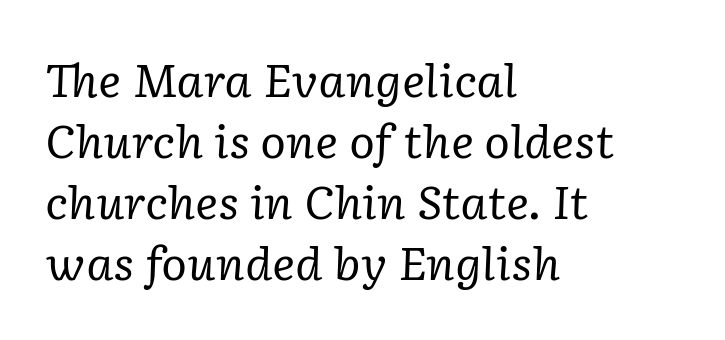
{"serif": "yes", "italic": "yes", "lean": "right", "slant_degrees": 2, "bold": "no", "weight": "regular", "width": "normal", "stroke_contrast": "low", "x_height": "medium", "monospaced": "no", "underline": "no", "align": "left", "line_spacing": "normal", "line_spacing_ratio": 1.39, "letter_spacing": "normal", "letter_spacing_em": 0.0, "glyph_px": 44}
